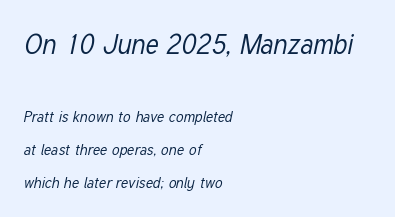
The image shows 27 px text type, italic (leaning right); set left-aligned, loose line spacing (2.2x), normal letter spacing, not underlined; the first (top) block is 1.8x larger.
